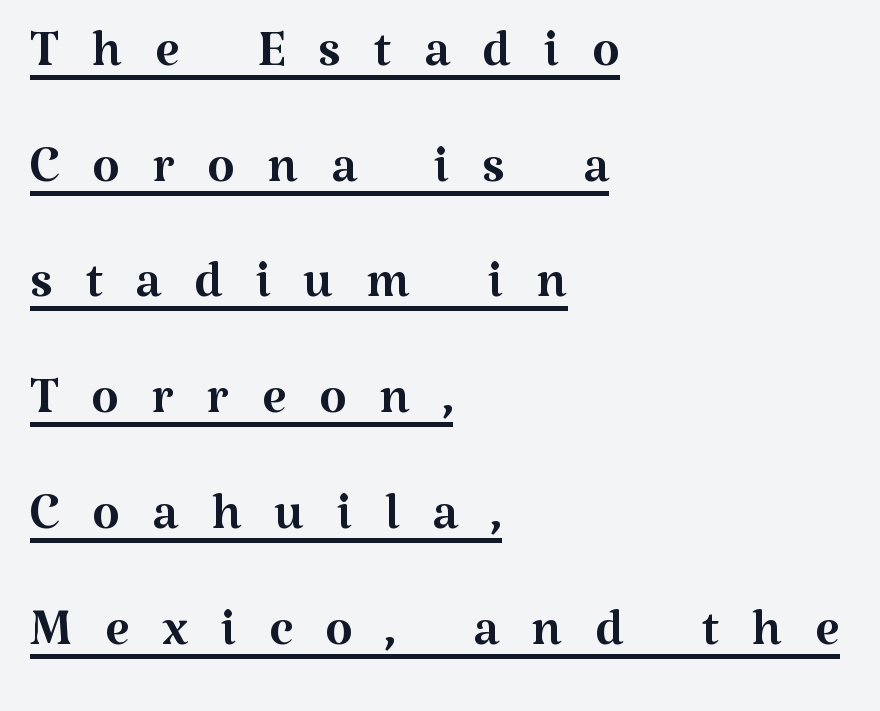
Stems and bowls with no extra thickness — not bold. Observe the wide spacing: letters keep a clear distance from each other. Is this a fixed-width face? No — the glyphs have proportional, varying widths. Small tapered or slab feet sit at the stroke ends, so this counts as serif. Which margin do the lines hug? The left one — the right edge is uneven.
